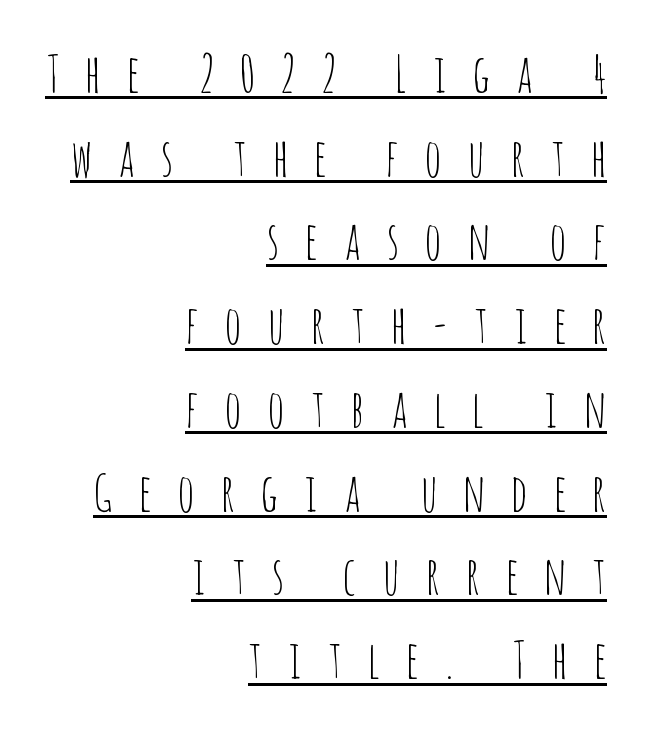
Q: Is the text bold? A: No.
Q: Is the text italic (slanted)? A: No, it is upright.
Q: Is the typeface a serif or a sans-serif typeface? A: Sans-serif.
Q: Is the text underlined? A: Yes.
Q: How is the paragraph aligned? A: Right-aligned.
Q: Is the spacing between letters normal or unusually wide? A: Unusually wide.
Q: Is the spacing between lines tight, normal or loose? A: Normal.
Q: Width (condensed, normal, or wide)? A: Condensed.
Q: Stroke contrast? A: Low.
Q: x-height? A: Large.
Q: Monospaced? A: No.
